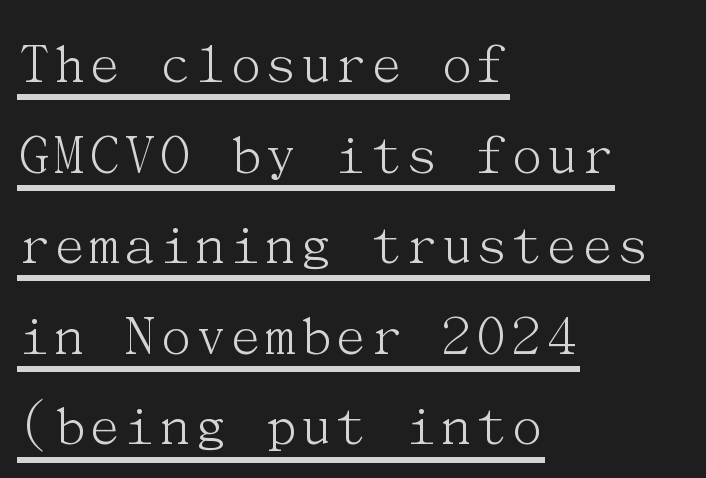
{"serif": "yes", "italic": "no", "bold": "no", "weight": "light", "width": "normal", "stroke_contrast": "medium", "x_height": "medium", "underline": "yes", "align": "left", "line_spacing": "normal", "line_spacing_ratio": 1.51, "letter_spacing": "normal", "letter_spacing_em": 0.0, "glyph_px": 60}
